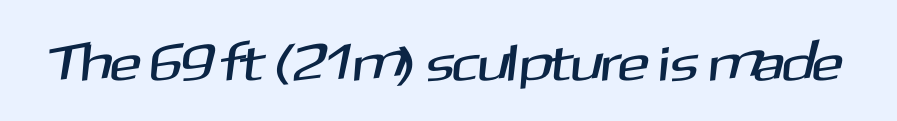
Q: Is the typeface a serif or a sans-serif typeface? A: Sans-serif.
Q: Is the text underlined? A: No.
Q: Is the spacing between letters normal or unusually wide? A: Normal.
Q: Width (condensed, normal, or wide)? A: Normal.
Q: Stroke contrast? A: Medium.
Q: x-height? A: Medium.
Q: Monospaced? A: No.
